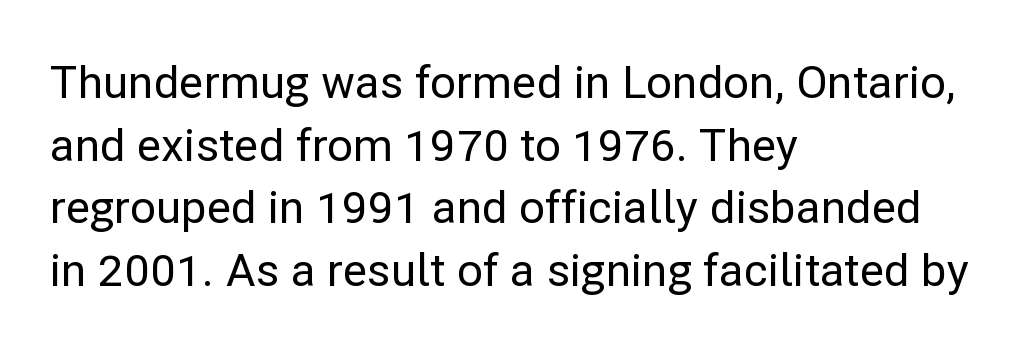
The image shows 45 px sans-serif type, upright; set left-aligned, normal line spacing (1.39x), normal letter spacing, not underlined; low stroke contrast and a medium x-height.
